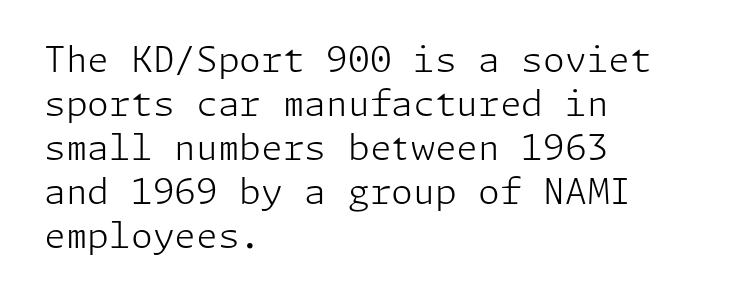
Q: Is the text bold? A: No.
Q: Is the text italic (slanted)? A: No, it is upright.
Q: Is the typeface a serif or a sans-serif typeface? A: Sans-serif.
Q: Is the text underlined? A: No.
Q: How is the paragraph aligned? A: Left-aligned.
Q: Is the spacing between letters normal or unusually wide? A: Normal.
Q: Is the spacing between lines tight, normal or loose? A: Normal.
Q: Width (condensed, normal, or wide)? A: Normal.
Q: Stroke contrast? A: Low.
Q: x-height? A: Medium.
